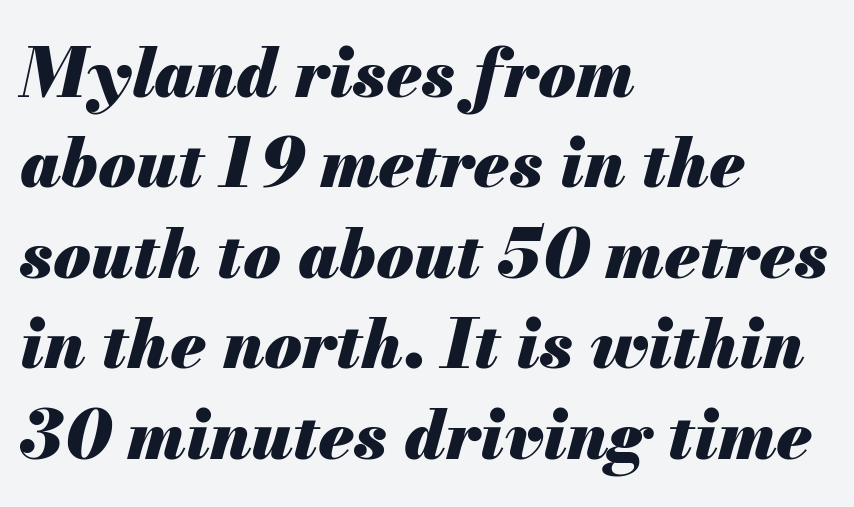
Successive baselines arrive at the customary interval. Compared with an ordinary text face, these strokes are far heavier — a full bold. Varying glyph widths throughout — classic text-font behaviour. Layout note: lines flush left. Has an underline been added? It has not.
